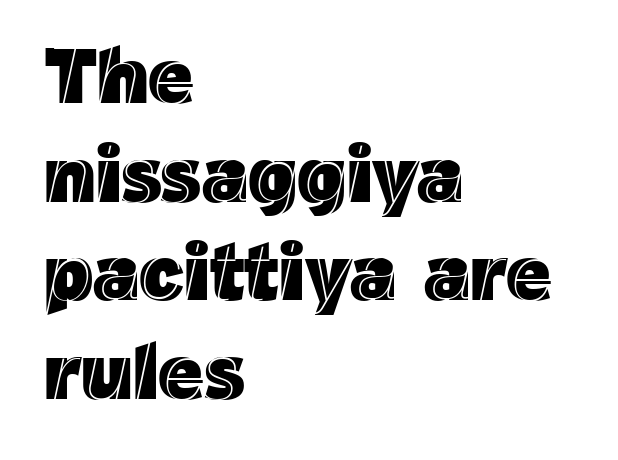
The image shows 79 px text type, upright; set left-aligned, normal line spacing (1.25x), normal letter spacing, not underlined; a medium x-height.
